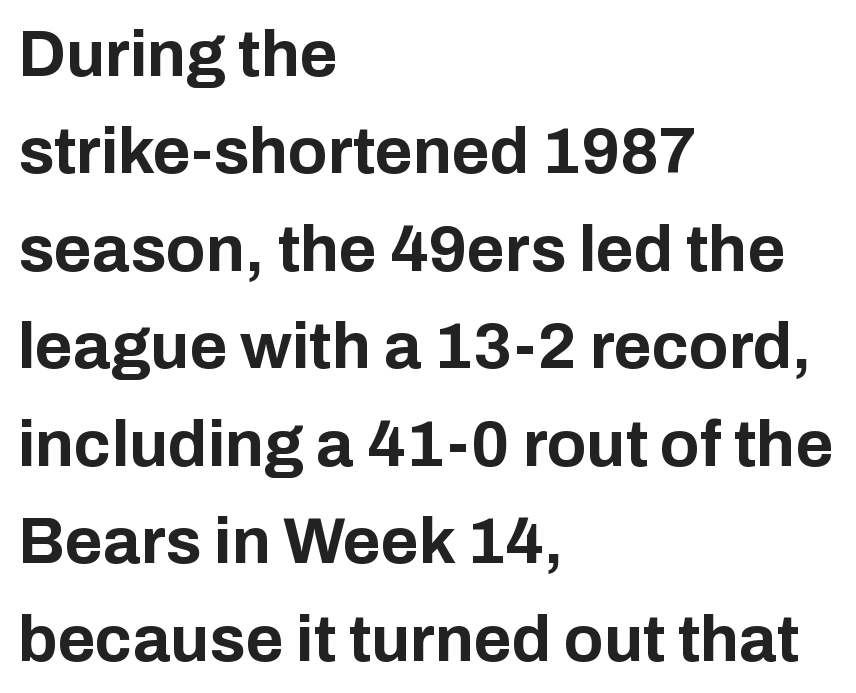
The image shows 65 px bold sans-serif type, upright; set left-aligned, normal line spacing (1.5x), normal letter spacing, not underlined; low stroke contrast and a medium x-height.
